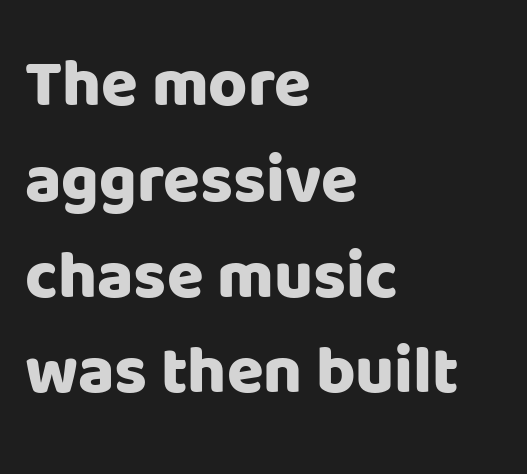
Q: Is the text bold? A: Yes.
Q: Is the text italic (slanted)? A: No, it is upright.
Q: Is the typeface a serif or a sans-serif typeface? A: Sans-serif.
Q: Is the text underlined? A: No.
Q: How is the paragraph aligned? A: Left-aligned.
Q: Is the spacing between letters normal or unusually wide? A: Normal.
Q: Is the spacing between lines tight, normal or loose? A: Normal.
Q: Width (condensed, normal, or wide)? A: Normal.
Q: Stroke contrast? A: Low.
Q: x-height? A: Large.
Q: Monospaced? A: No.
